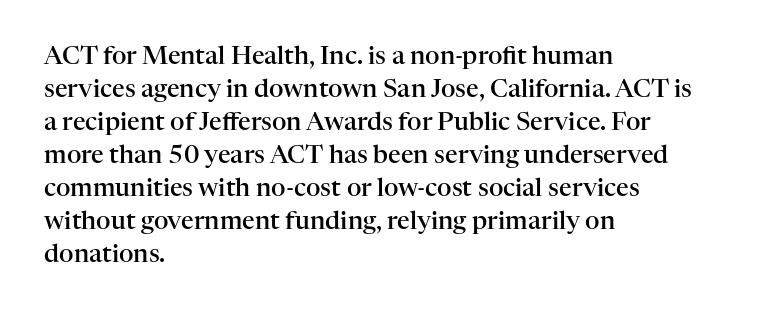
The image shows 25 px text type, upright; set left-aligned, normal line spacing (1.32x), normal letter spacing, not underlined.
